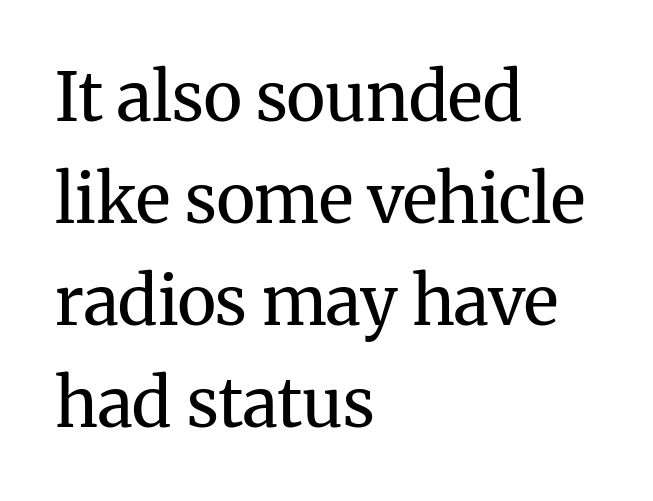
Is there any slant? The stems are plumb. Short note: letters normally spaced. Interline gaps are of average width in this sample. Are there feet on the stems? There are — it's a serif.
